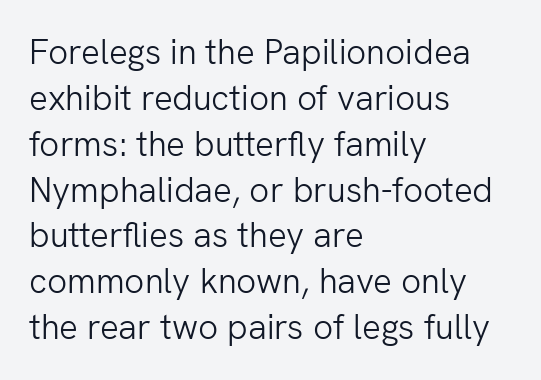
A roman cut, with each character standing at attention. The font family rendered here belongs to the sans-serif group. Here the designer chose a conventional face with non-uniform glyph widths. Honestly, there is no underline to notice here at all. Unbolded letterforms with no extra heft.
